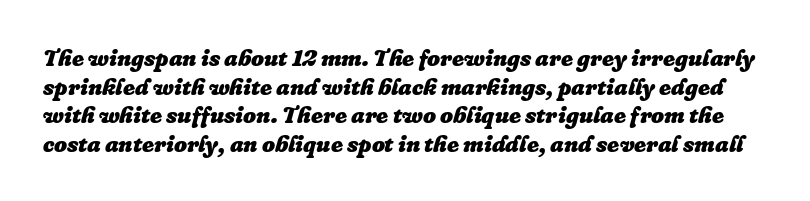
Q: Is the text bold? A: Yes.
Q: Is the text italic (slanted)? A: Yes, it leans right by about 16 degrees.
Q: Is the text underlined? A: No.
Q: Is the spacing between letters normal or unusually wide? A: Normal.
